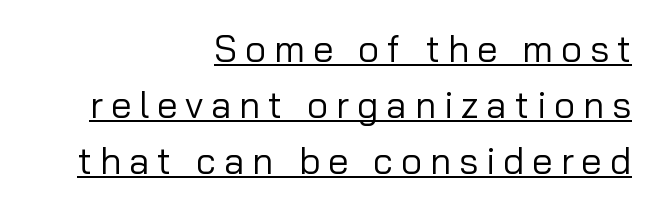
The image shows 37 px regular-weight sans-serif type, upright; set right-aligned, normal line spacing (1.51x), unusually wide letter spacing (+0.21 em), underlined; low stroke contrast and a medium x-height.
